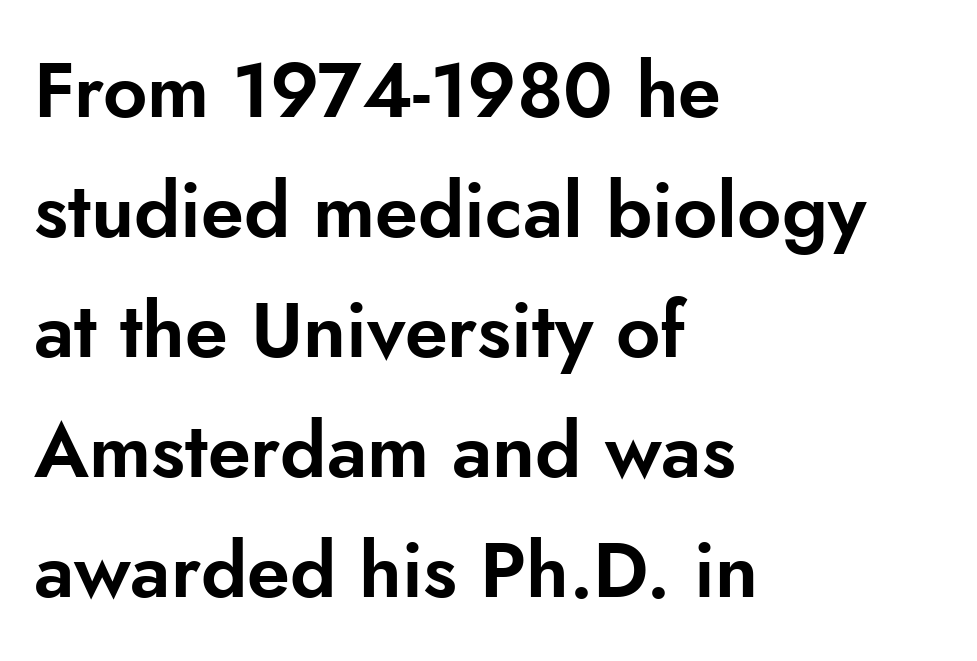
{"serif": "no", "italic": "no", "width": "normal", "stroke_contrast": "low", "x_height": "small", "monospaced": "no", "underline": "no", "align": "left", "line_spacing": "normal", "line_spacing_ratio": 1.56, "letter_spacing": "normal", "letter_spacing_em": 0.0, "glyph_px": 77}
